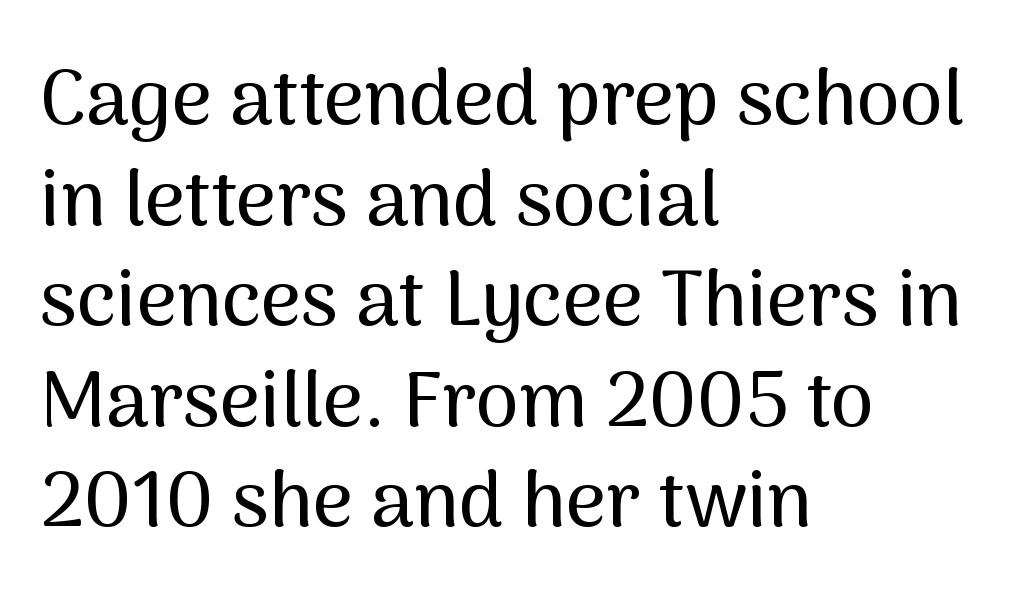
Has an underline been added? It has not. Vertically, the passage feels balanced, rows spaced as you'd expect. Proportional: the letters do not fall into vertical columns. The letterforms sit shoulder to shoulder at normal distance.
